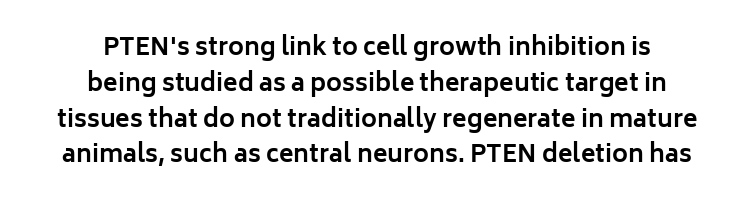
{"italic": "no", "bold": "yes", "underline": "no", "align": "center", "line_spacing": "normal", "line_spacing_ratio": 1.49, "letter_spacing": "normal", "letter_spacing_em": 0.0, "glyph_px": 24}
